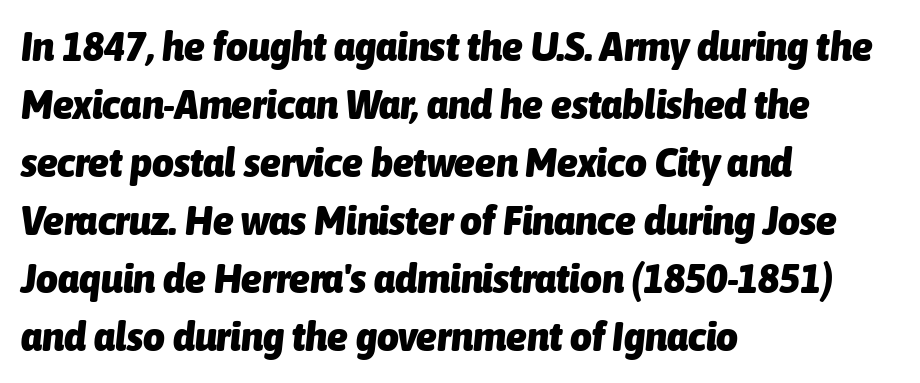
The image shows 42 px heavy, condensed type, italic (leaning right); set left-aligned, normal line spacing (1.38x), normal letter spacing, not underlined; low stroke contrast and a medium x-height.
